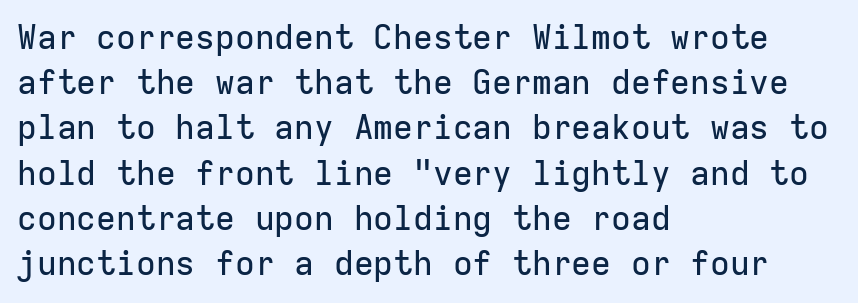
The image shows 33 px sans-serif type, upright, monospaced; set left-aligned, normal line spacing (1.37x), normal letter spacing, not underlined; low stroke contrast and a medium x-height.
